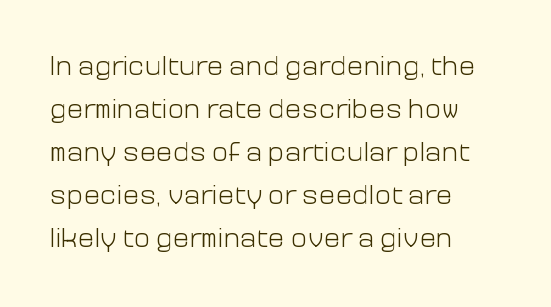
{"serif": "no", "italic": "no", "bold": "no", "weight": "light", "width": "normal", "stroke_contrast": "low", "x_height": "medium", "monospaced": "no", "underline": "no", "align": "left", "line_spacing": "normal", "line_spacing_ratio": 1.54, "letter_spacing": "normal", "letter_spacing_em": 0.0, "glyph_px": 28}
